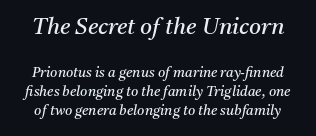
The image shows 23 px text type, italic (leaning right); set normal line spacing (1.37x), normal letter spacing, not underlined; the first (top) block is 1.64x larger.
